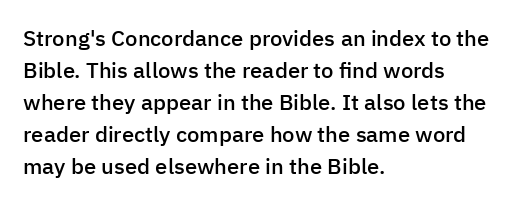
Q: Is the text bold? A: Semi-bold.
Q: Is the text italic (slanted)? A: No, it is upright.
Q: Is the text underlined? A: No.
Q: How is the paragraph aligned? A: Left-aligned.
Q: Is the spacing between letters normal or unusually wide? A: Normal.
Q: Is the spacing between lines tight, normal or loose? A: Normal.
